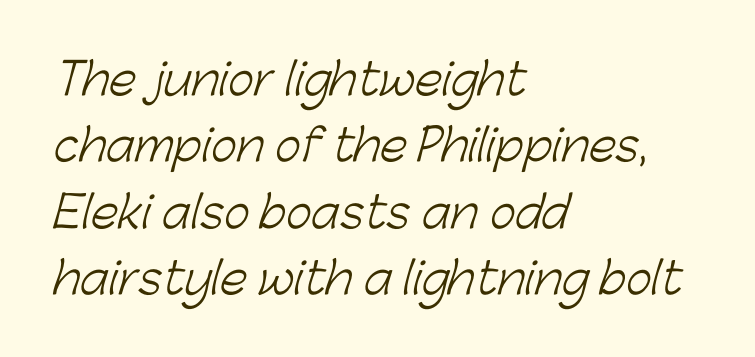
Proportional: the letters do not fall into vertical columns. No extra ink here — the face is not bold. Descenders are the only things crossing below the line. Is this a sans? Yes — the strokes have no serifs. Layout note: lines flush left. Rows of type keep a routine distance in the vertical direction.
